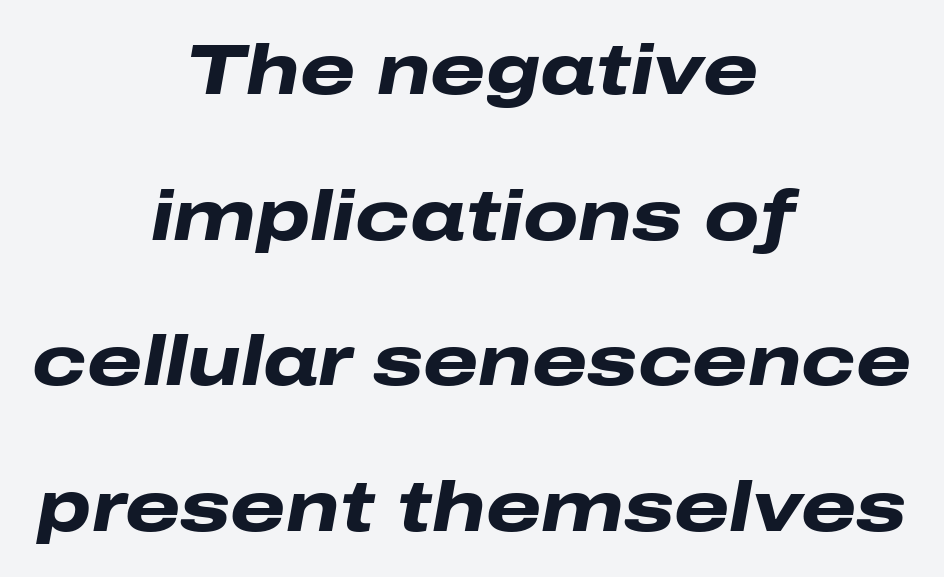
{"italic": "yes", "lean": "right", "slant_degrees": 10, "bold": "yes", "weight": "heavy", "width": "wide", "stroke_contrast": "low", "x_height": "medium", "monospaced": "no", "underline": "no", "align": "center", "line_spacing": "loose", "line_spacing_ratio": 2.05, "letter_spacing": "normal", "letter_spacing_em": 0.0, "glyph_px": 71}
